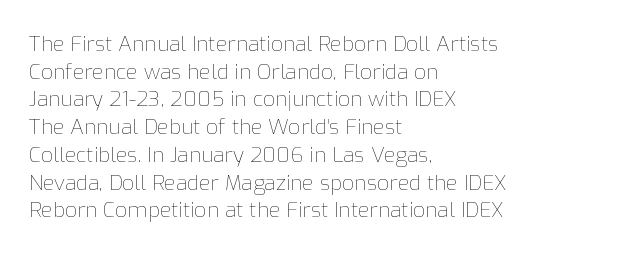
Every stem runs plumb, perpendicular to the baseline. Leftover space on each line is placed entirely after the last word. Check the space under the baseline: it is left empty. This reads as an unemphasized weight, regular at the heaviest. Caption: standard tracking, unaltered.
